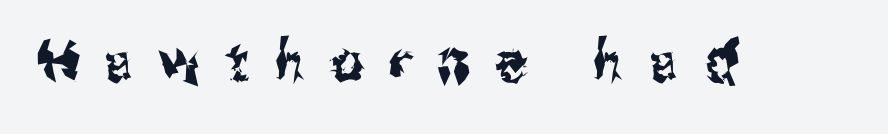
The image shows 56 px condensed sans-serif type, upright; set unusually wide letter spacing (+0.46 em), not underlined; medium stroke contrast and a medium x-height.
